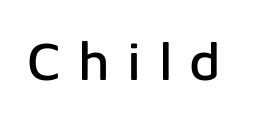
The image shows 54 px sans-serif type, upright; set unusually wide letter spacing (+0.32 em), not underlined; low stroke contrast and a medium x-height.
